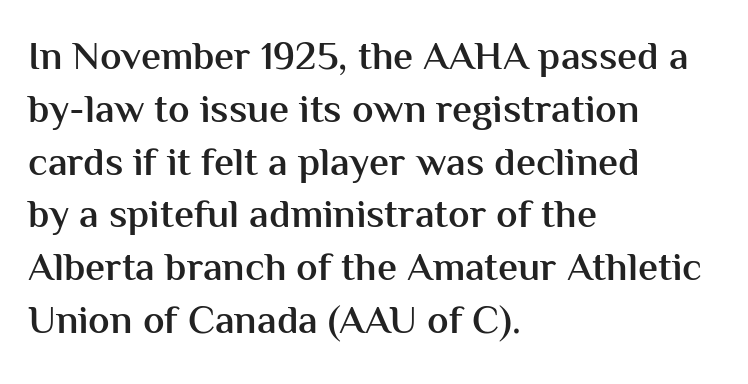
The image shows 40 px semibold sans-serif type, upright; set left-aligned, normal line spacing (1.32x), normal letter spacing, not underlined; medium stroke contrast and a medium x-height.
